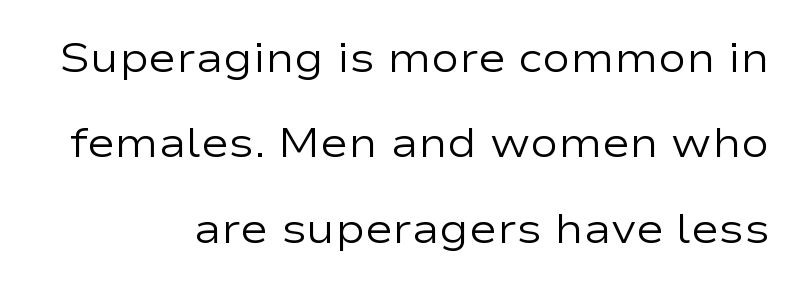
Q: Is the text bold? A: No.
Q: Is the text italic (slanted)? A: No, it is upright.
Q: Is the typeface a serif or a sans-serif typeface? A: Sans-serif.
Q: Is the text underlined? A: No.
Q: How is the paragraph aligned? A: Right-aligned.
Q: Is the spacing between letters normal or unusually wide? A: Normal.
Q: Is the spacing between lines tight, normal or loose? A: Loose.
Q: Width (condensed, normal, or wide)? A: Wide.
Q: Stroke contrast? A: Low.
Q: x-height? A: Medium.
Q: Monospaced? A: No.
